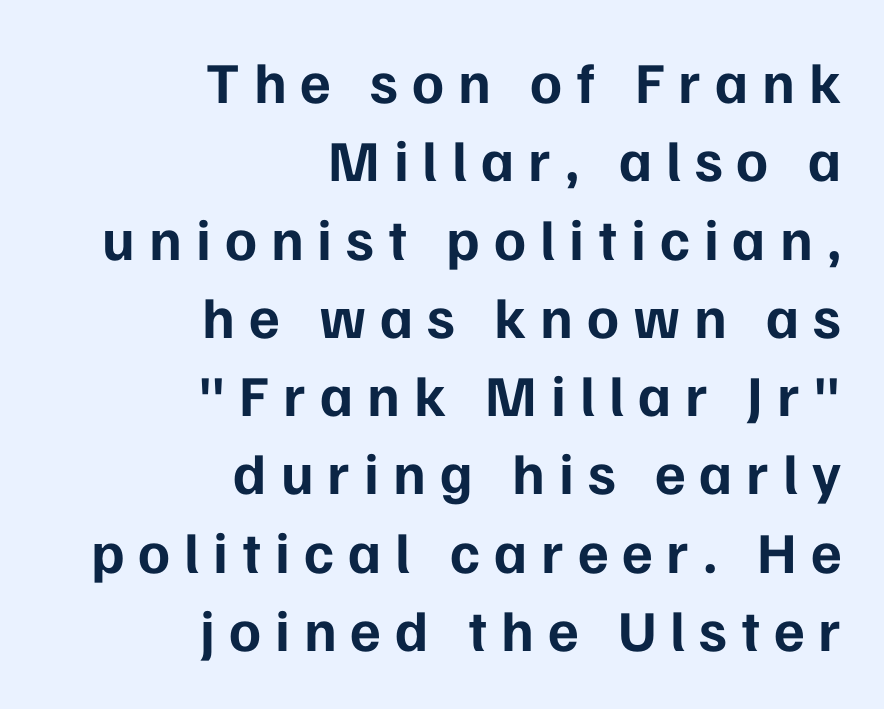
Classification — sans serif. Is the type bold? Yes — the strokes are clearly thick and heavy. A roman cut, with each character standing at attention. Decoration check: the copy has no underline. Is the block centered? No — it sits flush against the right margin. This block has exactly the height ordinary leading produces.
